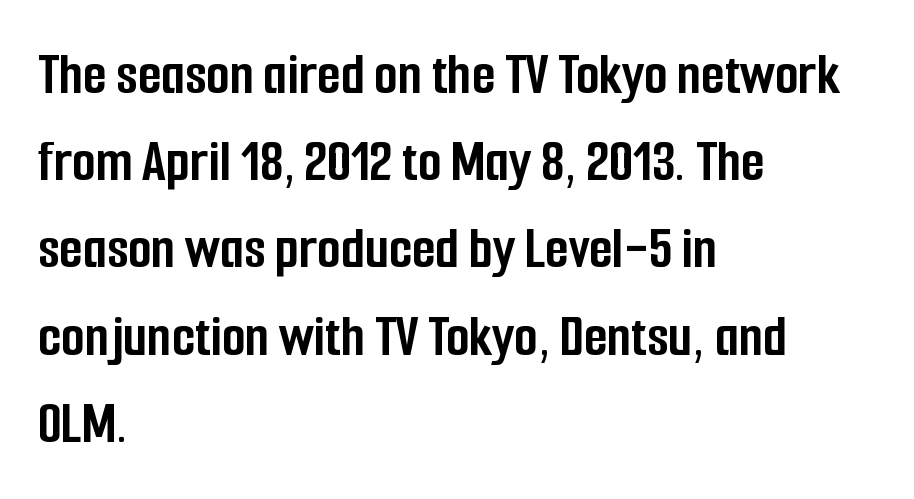
Q: Is the text bold? A: Yes.
Q: Is the text italic (slanted)? A: No, it is upright.
Q: Is the typeface a serif or a sans-serif typeface? A: Sans-serif.
Q: Is the text underlined? A: No.
Q: How is the paragraph aligned? A: Left-aligned.
Q: Is the spacing between letters normal or unusually wide? A: Normal.
Q: Is the spacing between lines tight, normal or loose? A: Normal.
Q: Width (condensed, normal, or wide)? A: Condensed.
Q: Stroke contrast? A: Low.
Q: x-height? A: Medium.
Q: Monospaced? A: No.
